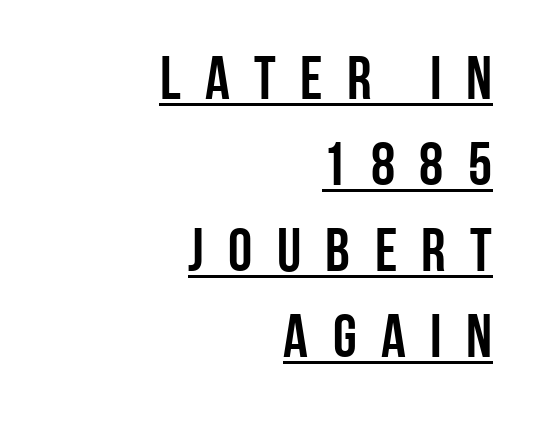
{"serif": "no", "italic": "no", "width": "condensed", "stroke_contrast": "low", "x_height": "large", "monospaced": "no", "underline": "yes", "align": "right", "line_spacing": "normal", "line_spacing_ratio": 1.41, "letter_spacing": "wide", "letter_spacing_em": 0.4, "glyph_px": 61}
